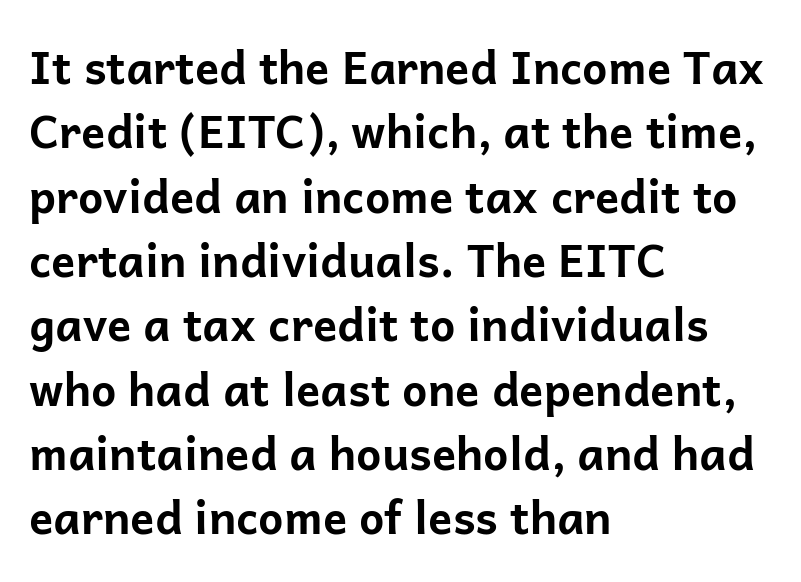
{"serif": "no", "italic": "no", "bold": "yes", "weight": "bold", "width": "normal", "stroke_contrast": "low", "x_height": "medium", "monospaced": "no", "underline": "no", "align": "left", "line_spacing": "normal", "line_spacing_ratio": 1.43, "letter_spacing": "normal", "letter_spacing_em": 0.0, "glyph_px": 45}
